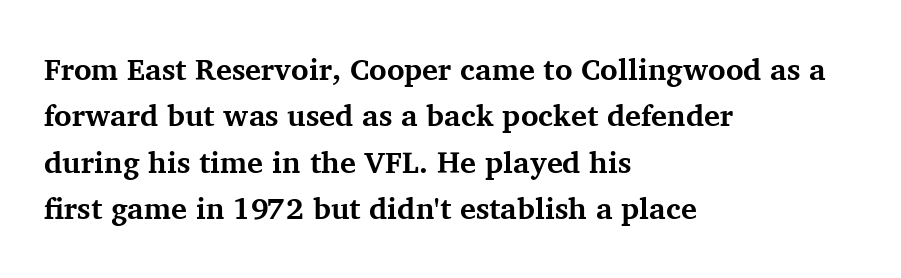
{"serif": "yes", "italic": "no", "bold": "yes", "weight": "bold", "width": "normal", "stroke_contrast": "medium", "x_height": "medium", "monospaced": "no", "underline": "no", "align": "left", "line_spacing": "normal", "line_spacing_ratio": 1.55, "letter_spacing": "normal", "letter_spacing_em": 0.0, "glyph_px": 30}
